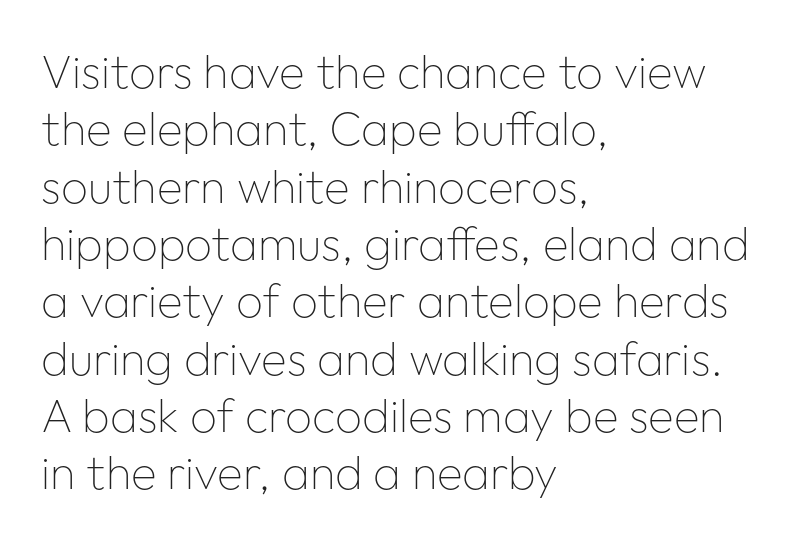
The tracking reads as untouched default to a designer's eye. Descenders hang freely into open space. The typeface chosen for these lines omits serifs. Stroke mass is kept to a normal reading level or below.
